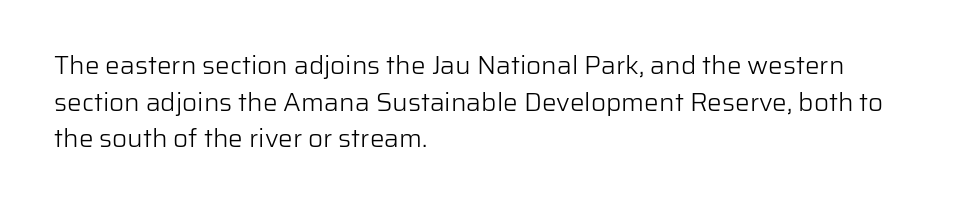
In CSS terms this would be text-align: left. The words here are not underlined. The font is comparable to plain body text, perhaps lighter. Every character sits straight up, as roman type does. The vertical gap from one line to the next is medium. Compared with typical body copy, the letter spacing here is the same.
